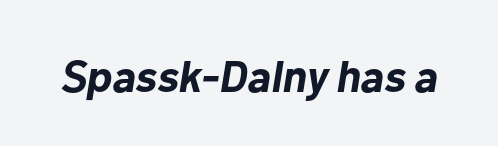
The image shows 45 px bold type, italic (leaning right); set normal letter spacing, not underlined; low stroke contrast and a medium x-height.
